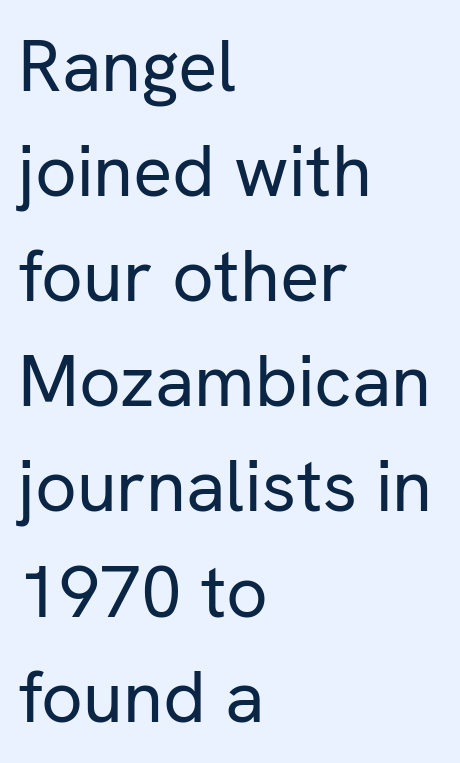
The image shows 73 px regular-weight sans-serif type, upright; set left-aligned, normal line spacing (1.44x), normal letter spacing, not underlined; low stroke contrast and a medium x-height.
